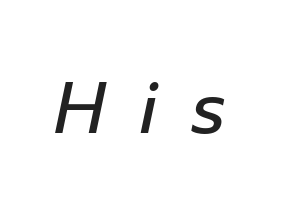
The image shows 72 px regular-weight type, italic (leaning right); set unusually wide letter spacing (+0.48 em), not underlined; low stroke contrast and a medium x-height.
